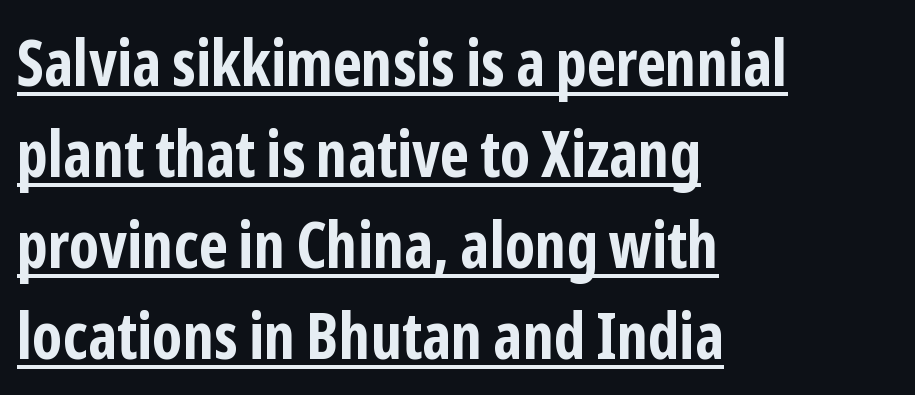
Here the designer chose a conventional face with non-uniform glyph widths. A dark, heavy texture on the line: the type is bold. A typesetter would label this face a sans. Alignment: flush left.
